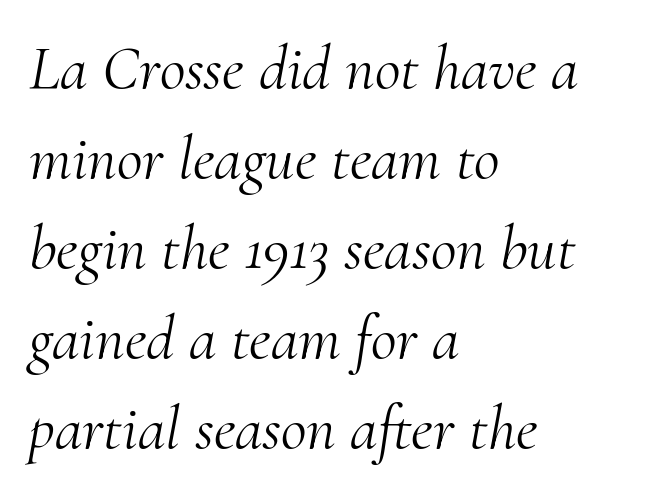
Q: Is the text bold? A: No.
Q: Is the text italic (slanted)? A: Yes, it leans right by about 10 degrees.
Q: Is the typeface a serif or a sans-serif typeface? A: Serif.
Q: Is the text underlined? A: No.
Q: How is the paragraph aligned? A: Left-aligned.
Q: Is the spacing between letters normal or unusually wide? A: Normal.
Q: Is the spacing between lines tight, normal or loose? A: Normal.
Q: Width (condensed, normal, or wide)? A: Normal.
Q: Stroke contrast? A: Medium.
Q: x-height? A: Small.
Q: Monospaced? A: No.
